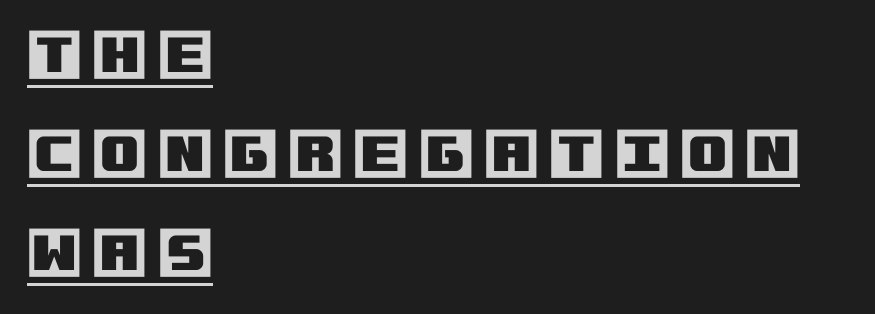
Notice how a bar underscores the lettering throughout. The lettering stays uniformly vertical, giving the passage a roman look. Horizontal alignment here is leftward, the default for most running prose.
